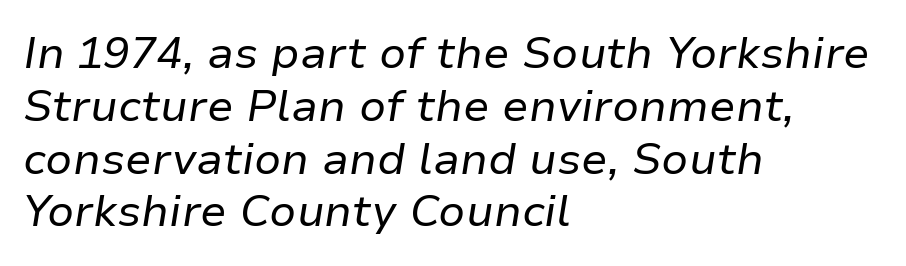
The image shows 44 px regular-weight type, italic (leaning right); set left-aligned, line spacing 1.2x, normal letter spacing, not underlined; low stroke contrast and a medium x-height.
